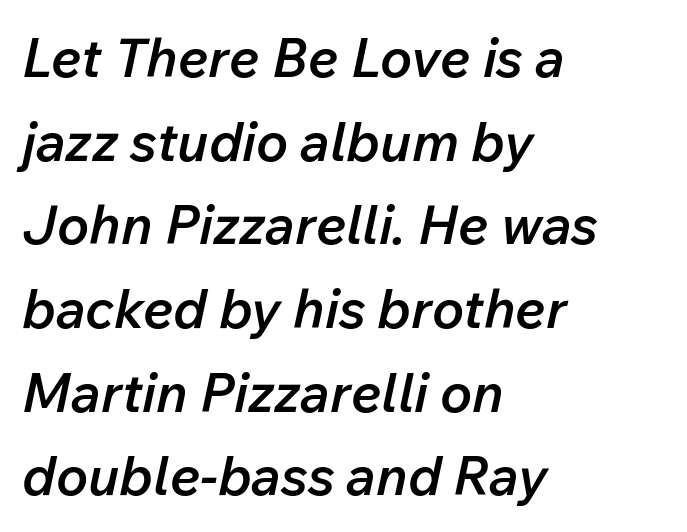
The image shows 54 px semibold type, italic (leaning right); set left-aligned, normal line spacing (1.55x), normal letter spacing, not underlined; low stroke contrast and a medium x-height.
